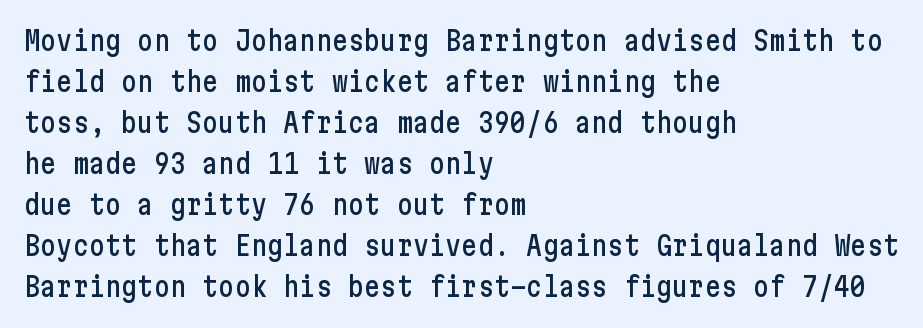
{"italic": "no", "underline": "no", "align": "left", "line_spacing": "normal", "line_spacing_ratio": 1.52, "letter_spacing": "normal", "letter_spacing_em": 0.0, "glyph_px": 27}
